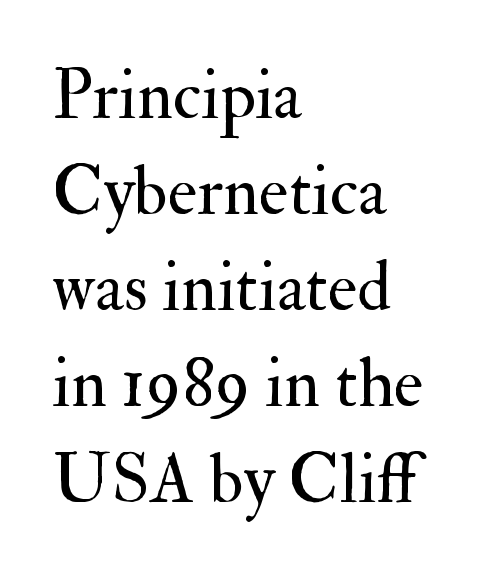
The image shows 70 px regular-weight serif type, upright; set left-aligned, normal line spacing (1.37x), normal letter spacing, not underlined; medium stroke contrast and a small x-height.
